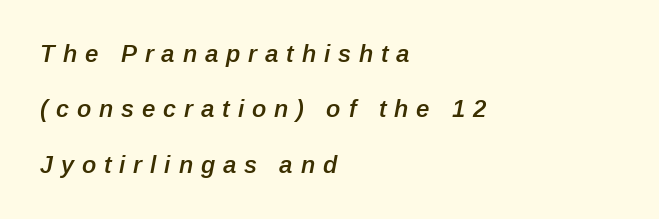
The image shows 24 px text type, italic (leaning right); set left-aligned, loose line spacing (2.31x), unusually wide letter spacing (+0.33 em), not underlined.
